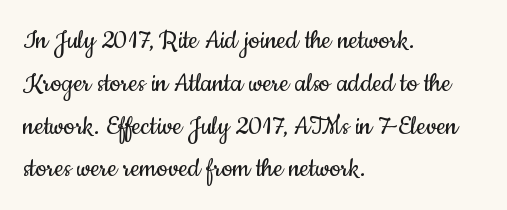
{"serif": "no", "bold": "no", "weight": "regular", "width": "condensed", "stroke_contrast": "low", "x_height": "small", "monospaced": "no", "underline": "no", "align": "left", "line_spacing": "normal", "line_spacing_ratio": 1.38, "letter_spacing": "normal", "letter_spacing_em": 0.0, "glyph_px": 31}
